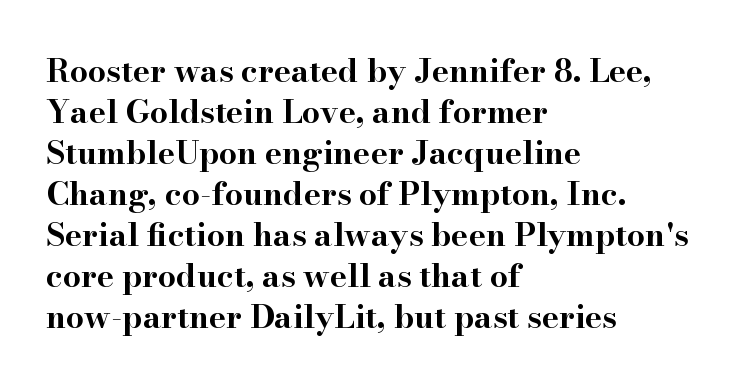
Q: Is the text bold? A: Yes.
Q: Is the text italic (slanted)? A: No, it is upright.
Q: Is the typeface a serif or a sans-serif typeface? A: Serif.
Q: Is the text underlined? A: No.
Q: How is the paragraph aligned? A: Left-aligned.
Q: Is the spacing between letters normal or unusually wide? A: Normal.
Q: Is the spacing between lines tight, normal or loose? A: Normal.
Q: Width (condensed, normal, or wide)? A: Wide.
Q: Stroke contrast? A: High.
Q: x-height? A: Small.
Q: Monospaced? A: No.
